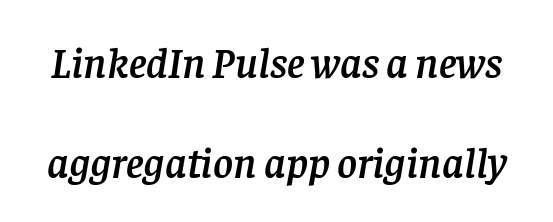
{"serif": "yes", "italic": "yes", "lean": "right", "slant_degrees": 8, "width": "normal", "stroke_contrast": "low", "x_height": "large", "monospaced": "no", "underline": "no", "line_spacing": "loose", "line_spacing_ratio": 2.33, "letter_spacing": "normal", "letter_spacing_em": 0.0, "glyph_px": 43}
